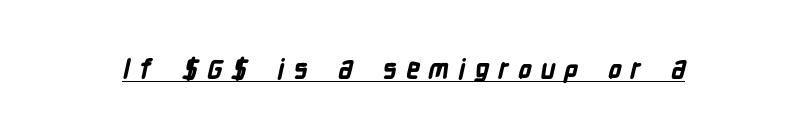
The image shows 27 px bold type; set unusually wide letter spacing (+0.33 em), underlined.
